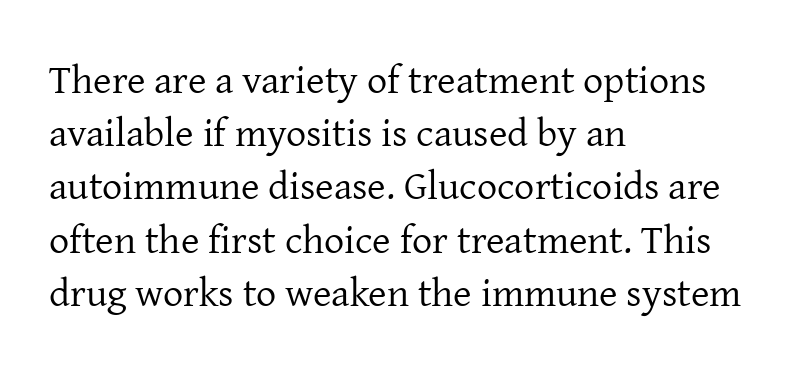
Q: Is the text bold? A: No.
Q: Is the text italic (slanted)? A: No, it is upright.
Q: Is the typeface a serif or a sans-serif typeface? A: Serif.
Q: Is the text underlined? A: No.
Q: How is the paragraph aligned? A: Left-aligned.
Q: Is the spacing between letters normal or unusually wide? A: Normal.
Q: Is the spacing between lines tight, normal or loose? A: Normal.
Q: Width (condensed, normal, or wide)? A: Normal.
Q: Stroke contrast? A: Low.
Q: x-height? A: Medium.
Q: Monospaced? A: No.
